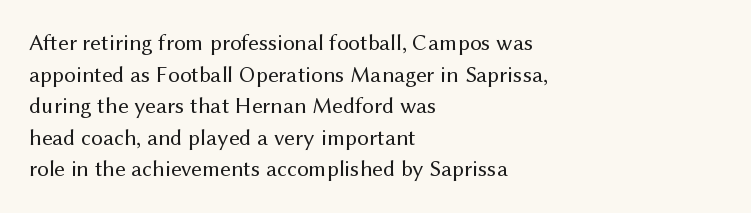
{"italic": "no", "bold": "no", "underline": "no", "align": "left", "line_spacing": "normal", "line_spacing_ratio": 1.37, "letter_spacing": "normal", "letter_spacing_em": 0.0, "glyph_px": 23}
